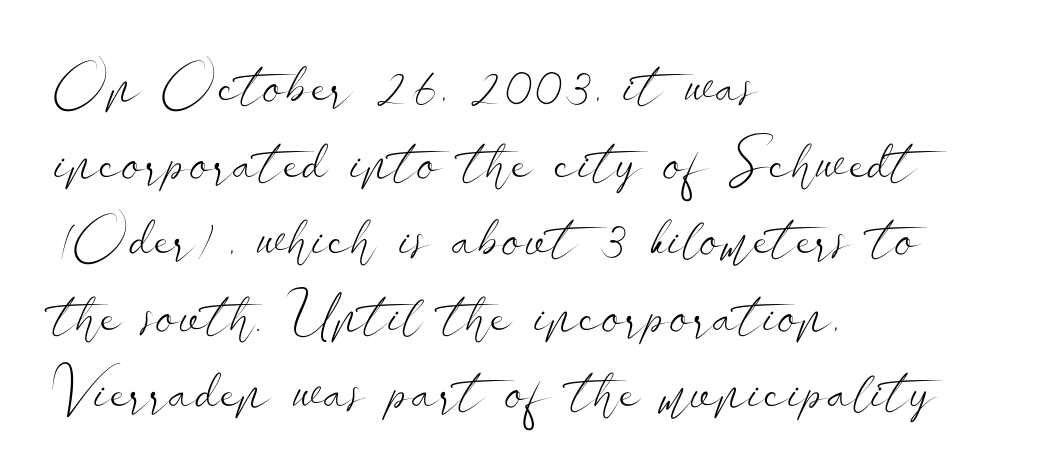
{"serif": "no", "bold": "no", "weight": "light", "width": "wide", "stroke_contrast": "low", "x_height": "small", "monospaced": "no", "underline": "no", "align": "left", "line_spacing": "normal", "line_spacing_ratio": 1.32, "letter_spacing": "normal", "letter_spacing_em": 0.0, "glyph_px": 58}
